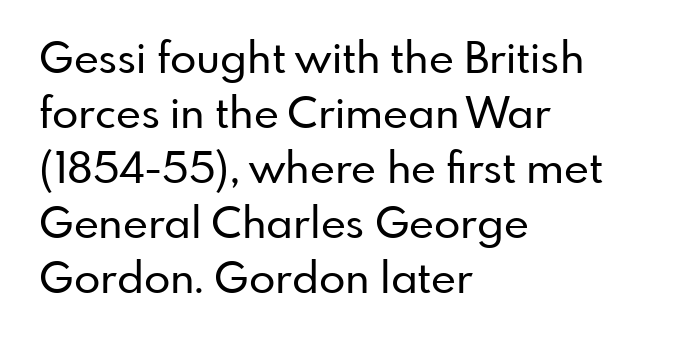
A classic flush-left, rag-right setting is used for this passage. The characters display no serif detailing; their extremities are plain. Spacing verdict: proportional, widths tailored to each character. How would I describe the line gaps? Plain and ordinary.
